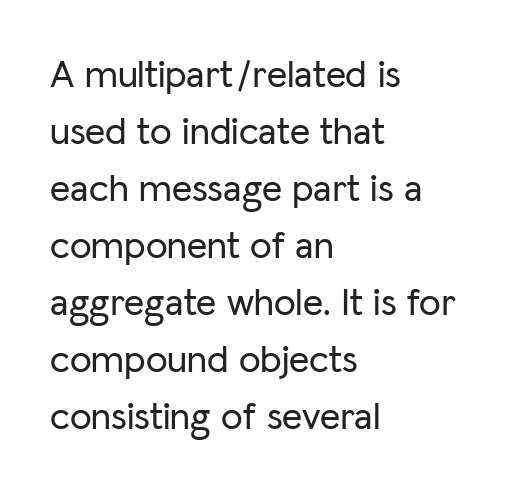
Bare-footed words on every line. Observe the absence of serifs on each vertical stroke in this sample. Upright lettering throughout. The rendering uses natural spacing where letterforms have individual widths.
